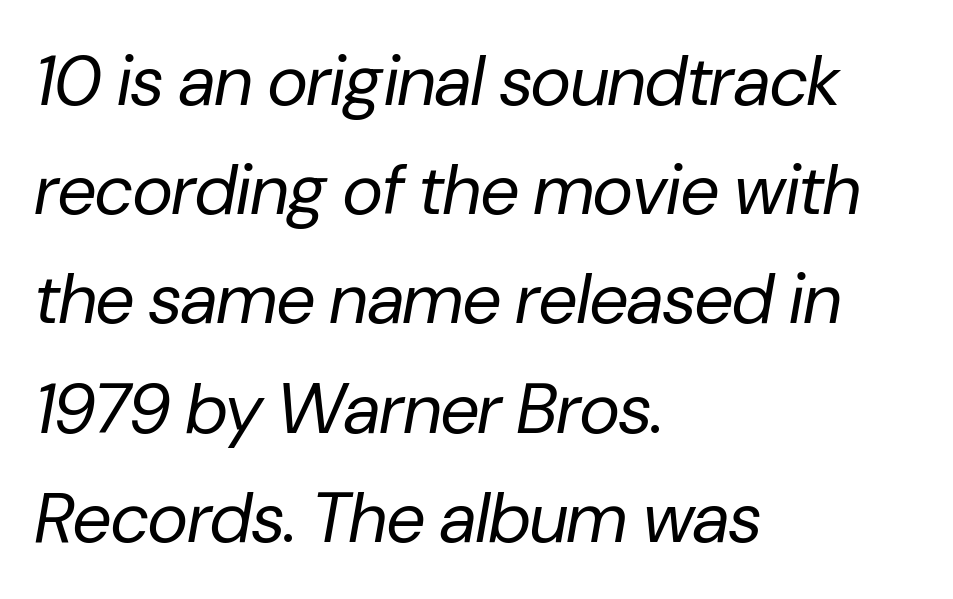
The image shows 70 px regular-weight type, italic (leaning right); set left-aligned, normal line spacing (1.56x), normal letter spacing, not underlined; low stroke contrast and a medium x-height.
